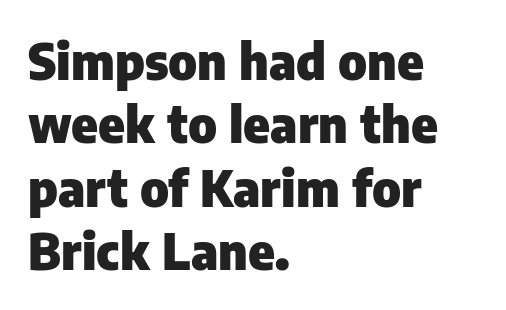
The paragraph shown leans on its left margin. The text was rendered using a sans face with plain stroke endings. The zone under the glyphs is completely vacant. The passage shown stacks its lines at a standard gap. Spacing between characters is what you'd get straight out of the box. This is heavy type, rendered in bold.
